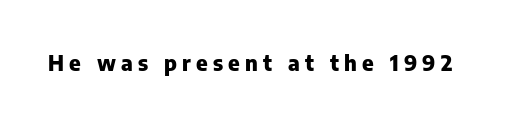
{"italic": "no", "bold": "yes", "underline": "no", "letter_spacing": "wide", "letter_spacing_em": 0.24, "glyph_px": 22}
